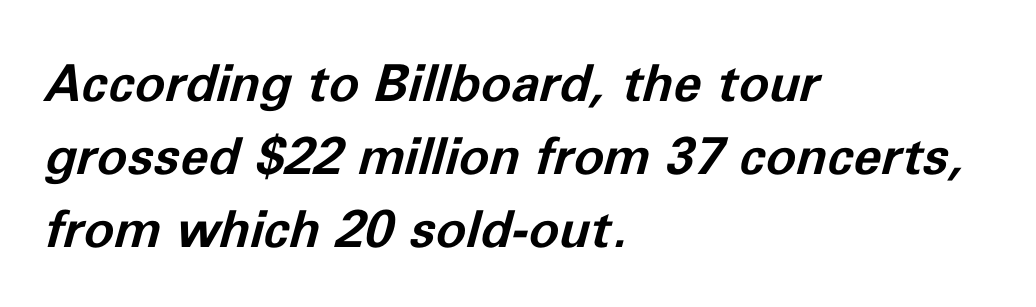
Reading down the block, your eye returns to a fixed left position each line. If you measured baseline to baseline, you'd find a middling distance. Nobody drew a line under any word here. Italic? Definitely — the glyphs are oblique.
